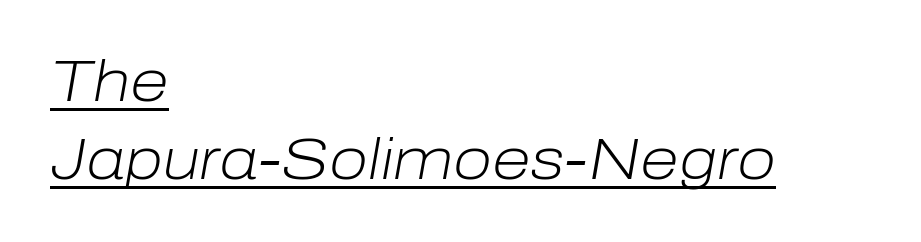
The image shows 57 px light type, italic (leaning right); set left-aligned, normal line spacing (1.37x), normal letter spacing, underlined; low stroke contrast and a medium x-height.
